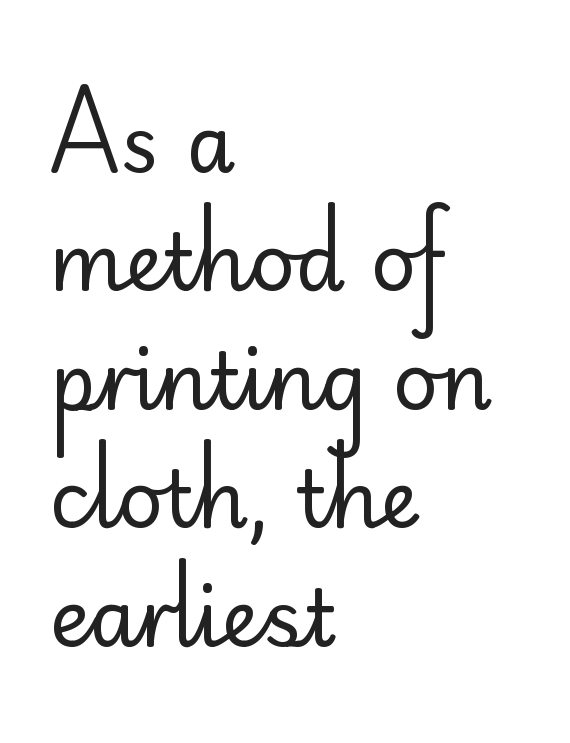
The image shows 79 px regular-weight sans-serif type, upright; set left-aligned, normal line spacing (1.5x), normal letter spacing, not underlined; low stroke contrast and a small x-height.
